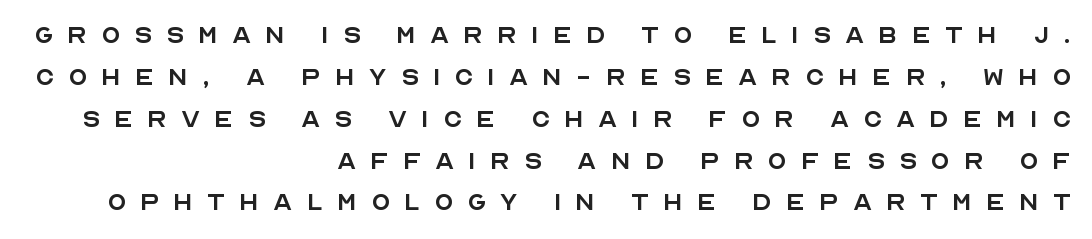
The image shows 31 px regular-weight sans-serif type, upright; set right-aligned, normal line spacing (1.35x), unusually wide letter spacing (+0.45 em), not underlined; a large x-height.
